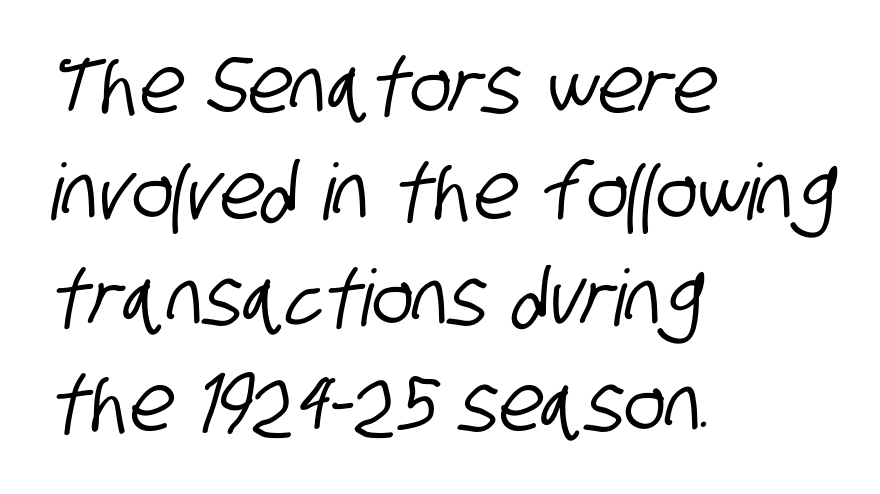
The image shows 78 px condensed sans-serif type; set left-aligned, normal line spacing (1.36x), normal letter spacing, not underlined; low stroke contrast and a large x-height.
